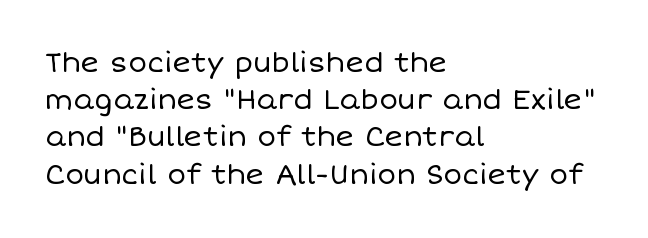
{"italic": "no", "bold": "no", "weight": "regular", "width": "normal", "stroke_contrast": "low", "x_height": "large", "monospaced": "no", "underline": "no", "align": "left", "line_spacing": "normal", "line_spacing_ratio": 1.33, "letter_spacing": "normal", "letter_spacing_em": 0.0, "glyph_px": 28}
